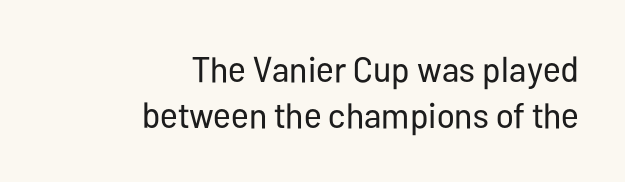
The font's upright variant was chosen for this text. Heaviness? Minimal to ordinary, like unemphasized prose. Serifs: no, the terminals of the letterforms are clean. The passage is arranged like a letterhead date or caption credit — flush right.
